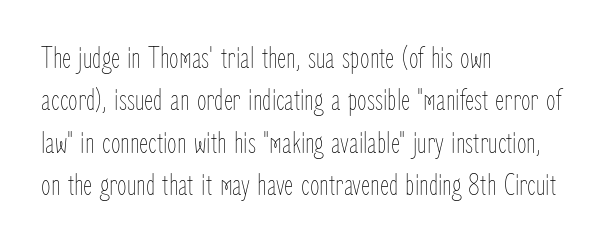
If you drew a line through each stem, it would be perfectly vertical. The baseline area is clear. The letters advance in unequal steps, a hallmark of proportional type. This is not heavy type; no bold has been used.
